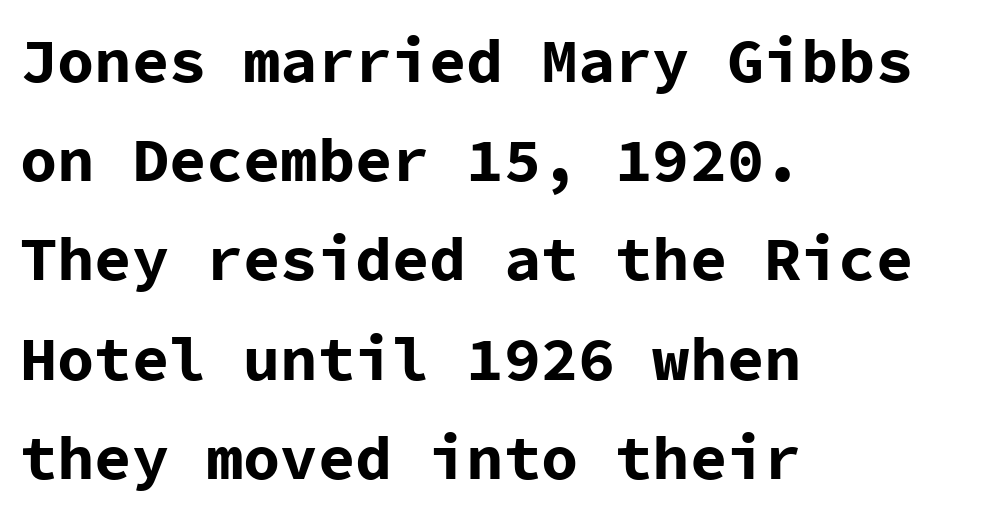
Is the block centered? No — it sits flush against the left margin. In terms of weight, the rendering is a true, heavy bold. The horizontal fit of the characters is conventional and even. The space beneath each line is pristine and unruled. Honestly, the row spacing looks completely unremarkable.
